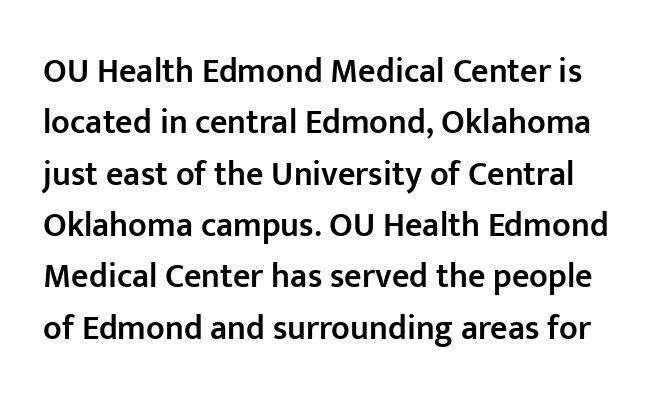
{"serif": "no", "italic": "no", "bold": "semi", "weight": "semibold", "width": "normal", "stroke_contrast": "low", "x_height": "medium", "monospaced": "no", "underline": "no", "line_spacing": "normal", "line_spacing_ratio": 1.51, "letter_spacing": "normal", "letter_spacing_em": 0.0, "glyph_px": 34}
